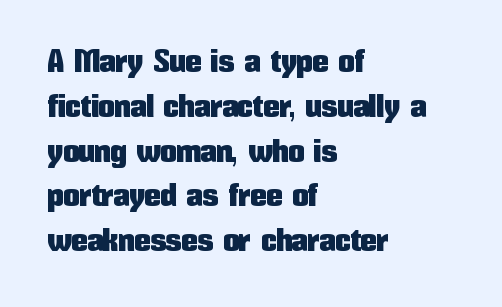
The image shows 32 px condensed sans-serif type, upright; set left-aligned, normal line spacing (1.4x), normal letter spacing, not underlined; low stroke contrast and a medium x-height.
